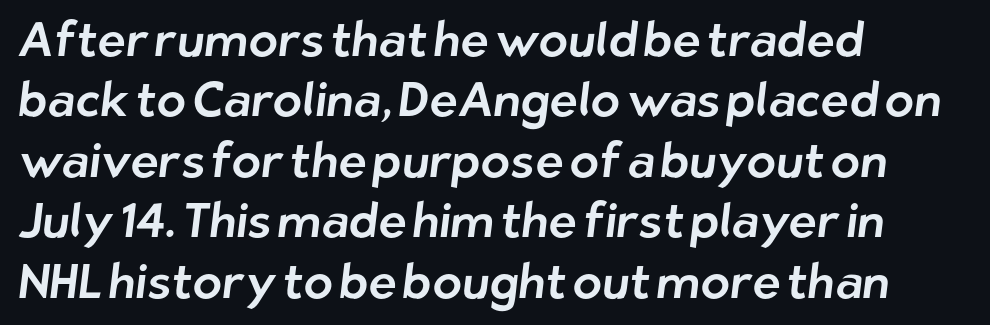
The rendering shows plain stroke endings on the letterforms — a sans-serif design. Quick note: interline space is typical. The lines are quadded left. These lines are rendered in a variable-pitch font.
